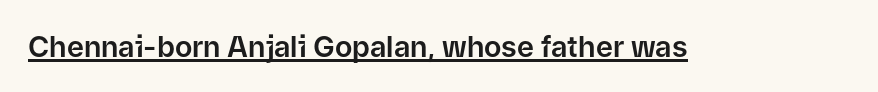
No feet cap the strokes, marking this as sans-serif type. Do the characters align in a grid? No, the font is proportional. Characters follow at the spacing the type designer built in. Glance below the letters and you will spot a drawn line. Nope, not italic — everything's standing straight.
